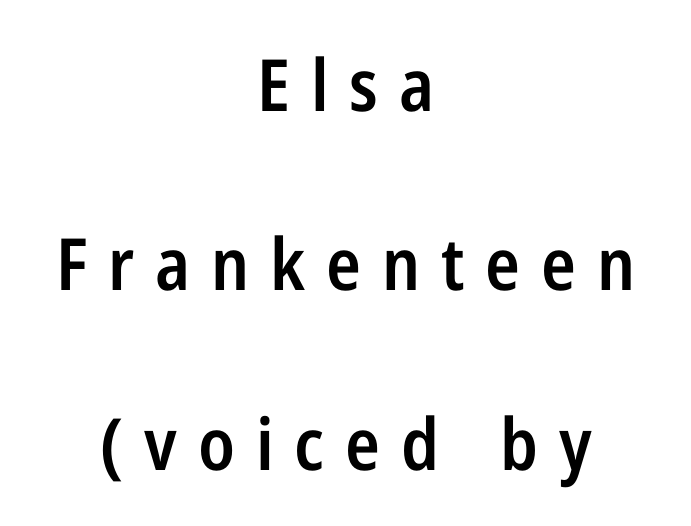
The string is rendered with underlining switched off. Line starts and ends both wander, symmetrically. In terms of posture, this sample is upright. Looks like regular typesetting: each glyph gets only the width it needs. A fair bit of extra ink — the face is semibold, not bold. I'd call this a sans setting — the letters go barefoot.
